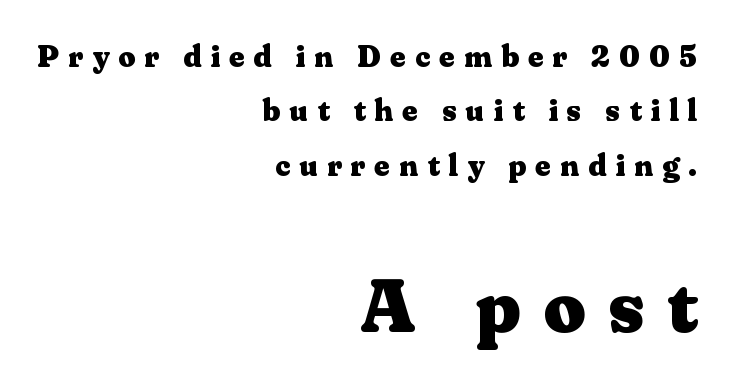
Each glyph is drawn with heavy, bold strokes. Look at the bottom of the vertical strokes: they flare into serifs here. Reading down the block, your eye finds every line finishing at a fixed right position. Honestly, there is no underline to notice here at all. Unlike italic type, these characters show no tilt at all.
